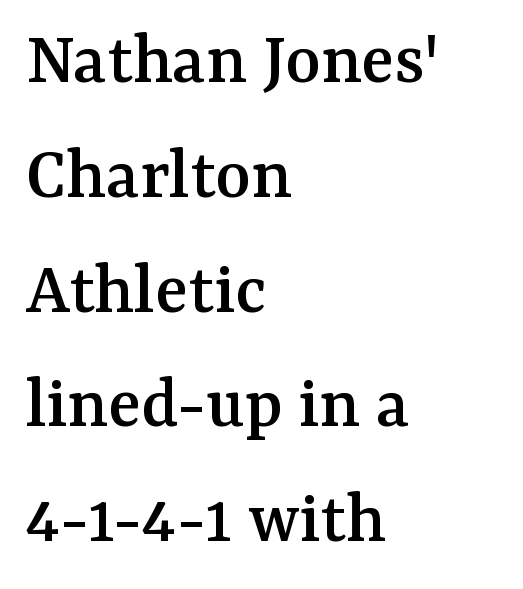
Q: Is the text italic (slanted)? A: No, it is upright.
Q: Is the typeface a serif or a sans-serif typeface? A: Serif.
Q: Is the text underlined? A: No.
Q: How is the paragraph aligned? A: Left-aligned.
Q: Is the spacing between letters normal or unusually wide? A: Normal.
Q: Is the spacing between lines tight, normal or loose? A: Normal.
Q: Width (condensed, normal, or wide)? A: Normal.
Q: Stroke contrast? A: Medium.
Q: x-height? A: Medium.
Q: Monospaced? A: No.
